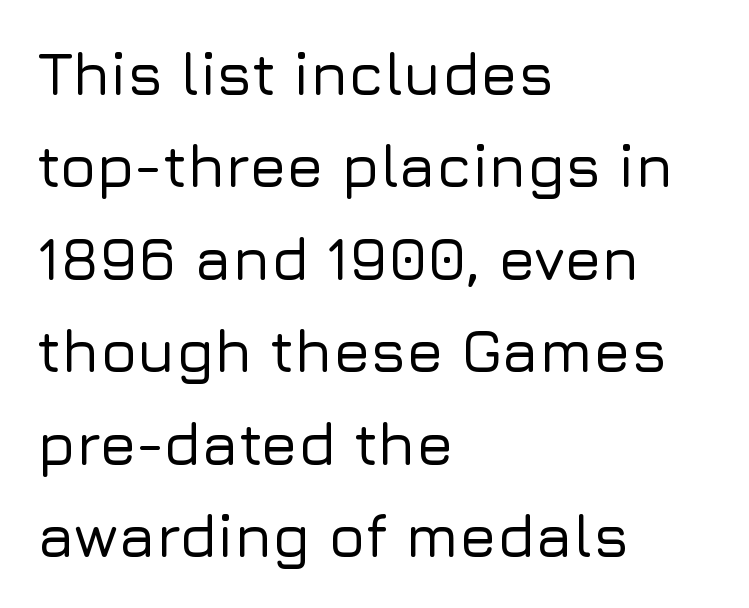
The image shows 60 px sans-serif type, upright; set left-aligned, normal line spacing (1.54x), normal letter spacing, not underlined; low stroke contrast and a medium x-height.
